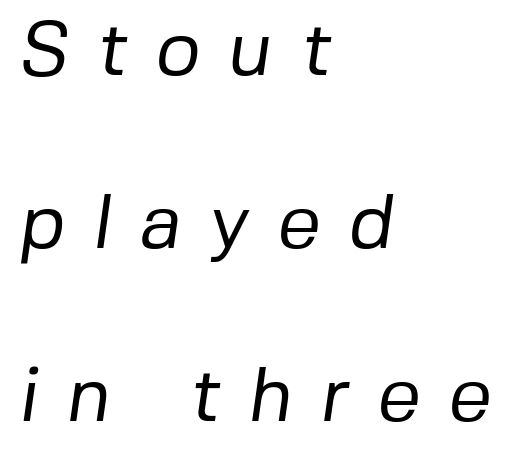
The image shows 77 px regular-weight sans-serif type; set left-aligned, loose line spacing (2.25x), unusually wide letter spacing (+0.36 em), not underlined; low stroke contrast and a medium x-height.
